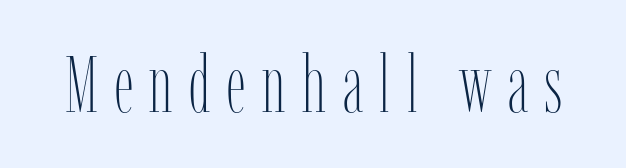
Q: Is the text bold? A: No.
Q: Is the text italic (slanted)? A: No, it is upright.
Q: Is the text underlined? A: No.
Q: Width (condensed, normal, or wide)? A: Condensed.
Q: Stroke contrast? A: Low.
Q: x-height? A: Medium.
Q: Monospaced? A: No.
